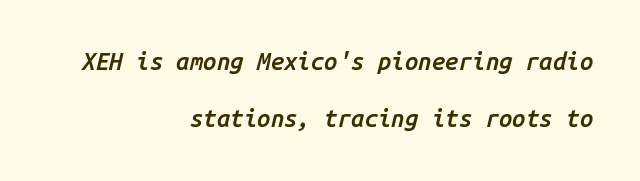
Compared with a flush-left layout, this one pins lines to the opposite, right side. Posture: slanted. Anything drawn beneath the words? Only blank space. Loosely led — the rows are spread out.
